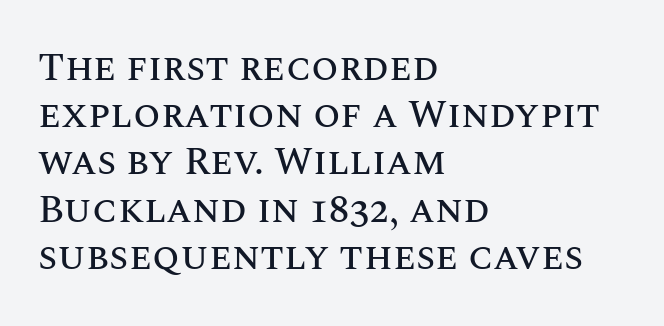
{"italic": "no", "width": "normal", "stroke_contrast": "medium", "x_height": "large", "monospaced": "no", "underline": "no", "align": "left", "line_spacing_ratio": 1.21, "letter_spacing": "normal", "letter_spacing_em": 0.0, "glyph_px": 39}
